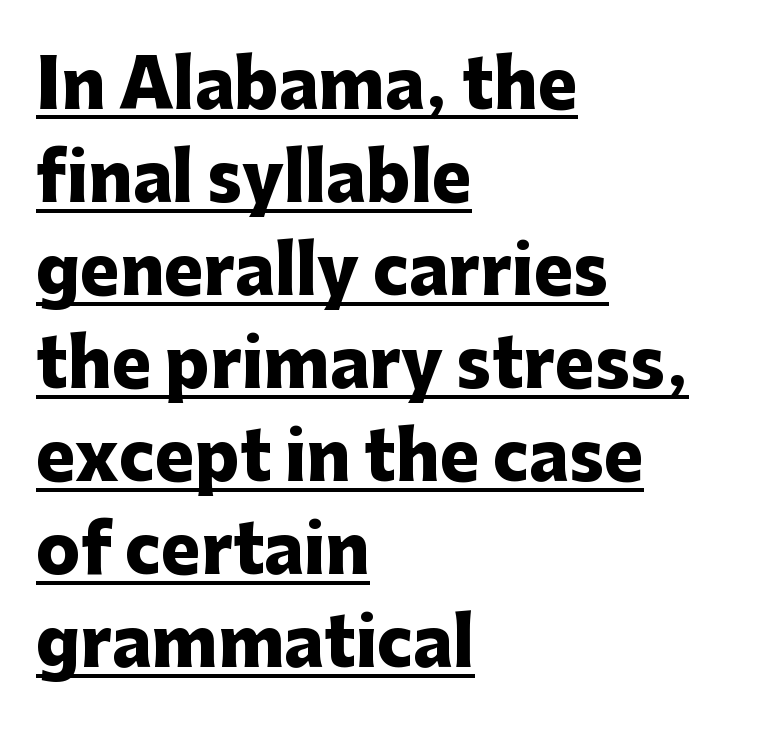
{"serif": "no", "italic": "no", "bold": "yes", "weight": "heavy", "width": "normal", "stroke_contrast": "low", "x_height": "medium", "monospaced": "no", "underline": "yes", "align": "left", "line_spacing": "normal", "line_spacing_ratio": 1.41, "letter_spacing": "normal", "letter_spacing_em": 0.0, "glyph_px": 66}
